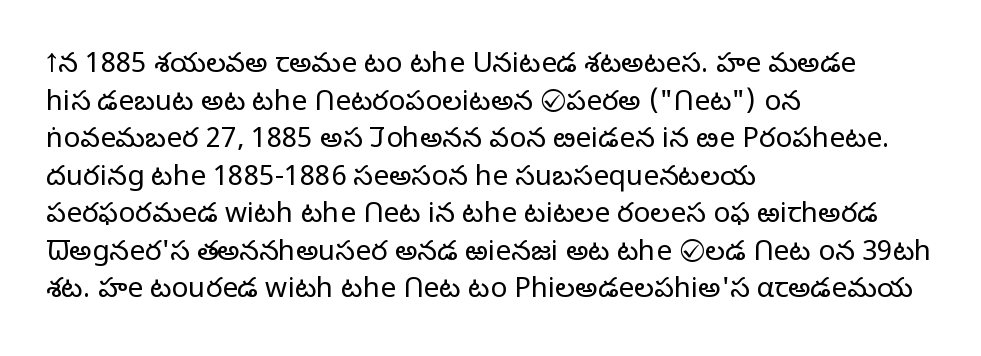
Is this a heavy cut? Hardly; it is regular or lighter. These lines sit exactly where default settings would place them. Look at the tracking — it's just the regular setting, nothing added. The ragged edge is on the right, which tells us the setting is flush left. Character widths vary here, with narrow letters taking less room than wide ones. Nope, not italic — everything's standing straight.
